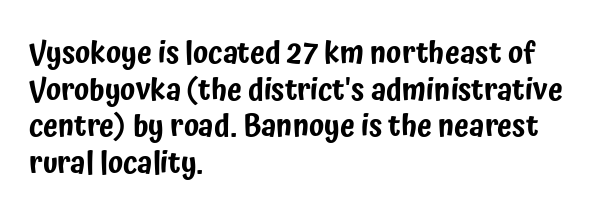
Is there any slant? The stems are plumb. Does extra space separate the letters? No, they use regular spacing. Type without underlining. Left-aligned paragraph, ragged on the right. No feet cap the strokes, marking this as sans-serif type.
